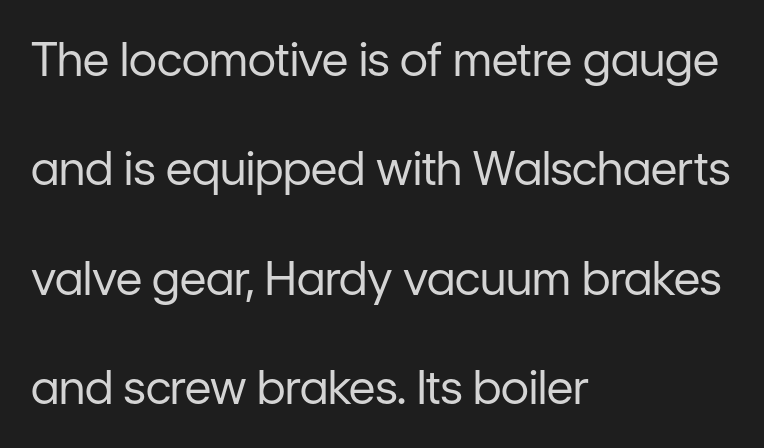
Q: Is the text bold? A: No.
Q: Is the text italic (slanted)? A: No, it is upright.
Q: Is the typeface a serif or a sans-serif typeface? A: Sans-serif.
Q: Is the text underlined? A: No.
Q: How is the paragraph aligned? A: Left-aligned.
Q: Is the spacing between letters normal or unusually wide? A: Normal.
Q: Is the spacing between lines tight, normal or loose? A: Loose.
Q: Width (condensed, normal, or wide)? A: Normal.
Q: Stroke contrast? A: Low.
Q: x-height? A: Medium.
Q: Monospaced? A: No.
